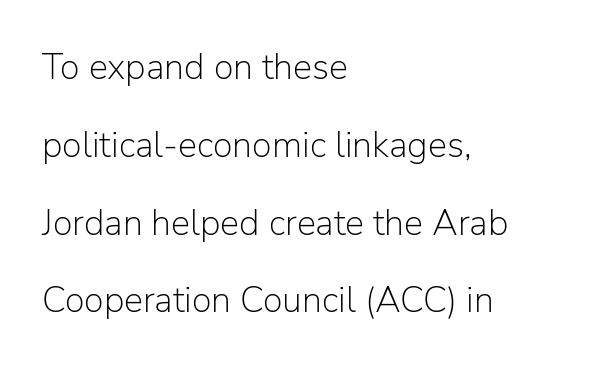
The image shows 36 px light sans-serif type, upright; set left-aligned, loose line spacing (2.16x), normal letter spacing, not underlined; low stroke contrast and a medium x-height.
